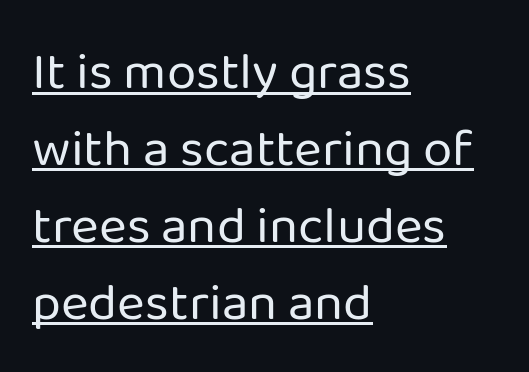
The image shows 53 px regular-weight sans-serif type, upright; set left-aligned, normal line spacing (1.45x), normal letter spacing, underlined; low stroke contrast and a medium x-height.
